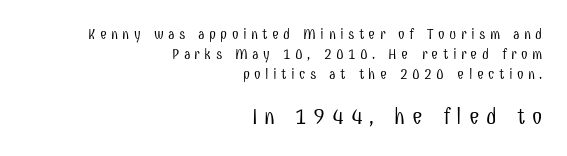
{"italic": "no", "bold": "no", "underline": "no", "align": "right", "line_spacing": "normal", "line_spacing_ratio": 1.32, "letter_spacing": "wide", "letter_spacing_em": 0.29, "larger_block": "second", "size_ratio": 1.53, "glyph_px": 23}
